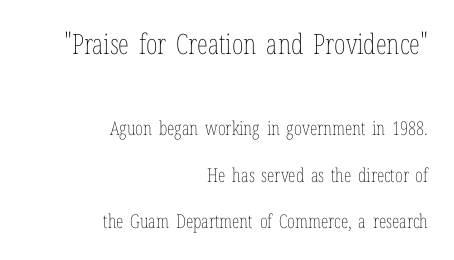
The image shows 28 px thin, condensed type, upright; set right-aligned, loose line spacing (2.43x), normal letter spacing, not underlined; the first (top) block is 1.47x larger; low stroke contrast and a medium x-height.
